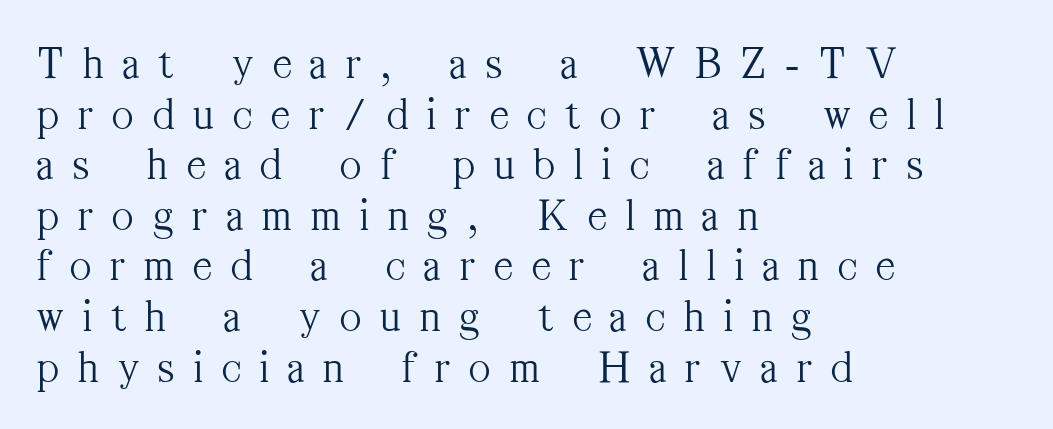
{"serif": "yes", "italic": "no", "bold": "no", "weight": "light", "width": "condensed", "stroke_contrast": "medium", "x_height": "medium", "monospaced": "no", "underline": "no", "align": "left", "line_spacing": "tight", "line_spacing_ratio": 1.1, "letter_spacing": "wide", "letter_spacing_em": 0.42, "glyph_px": 46}
